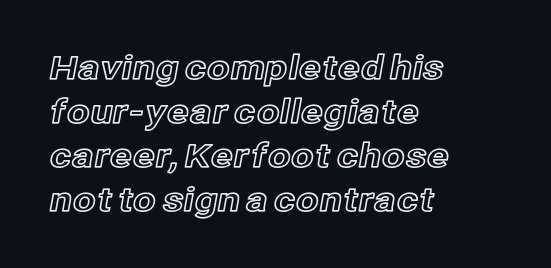
{"width": "normal", "x_height": "medium", "monospaced": "no", "underline": "no", "align": "left", "line_spacing": "normal", "line_spacing_ratio": 1.33, "letter_spacing": "normal", "letter_spacing_em": 0.0, "glyph_px": 33}
